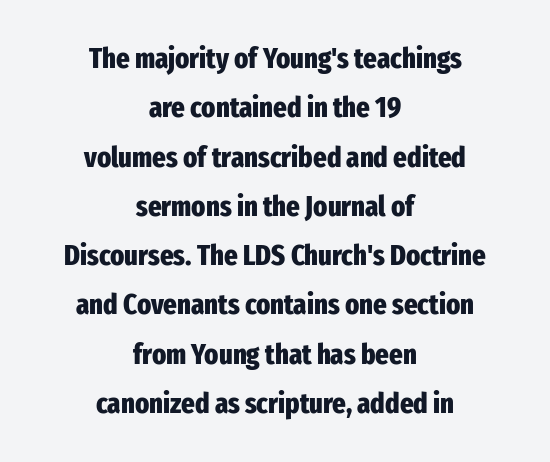
Q: Is the text bold? A: Yes.
Q: Is the text italic (slanted)? A: No, it is upright.
Q: Is the typeface a serif or a sans-serif typeface? A: Sans-serif.
Q: Is the text underlined? A: No.
Q: How is the paragraph aligned? A: Centered.
Q: Is the spacing between letters normal or unusually wide? A: Normal.
Q: Is the spacing between lines tight, normal or loose? A: Normal.
Q: Width (condensed, normal, or wide)? A: Condensed.
Q: Stroke contrast? A: Low.
Q: x-height? A: Medium.
Q: Monospaced? A: No.
